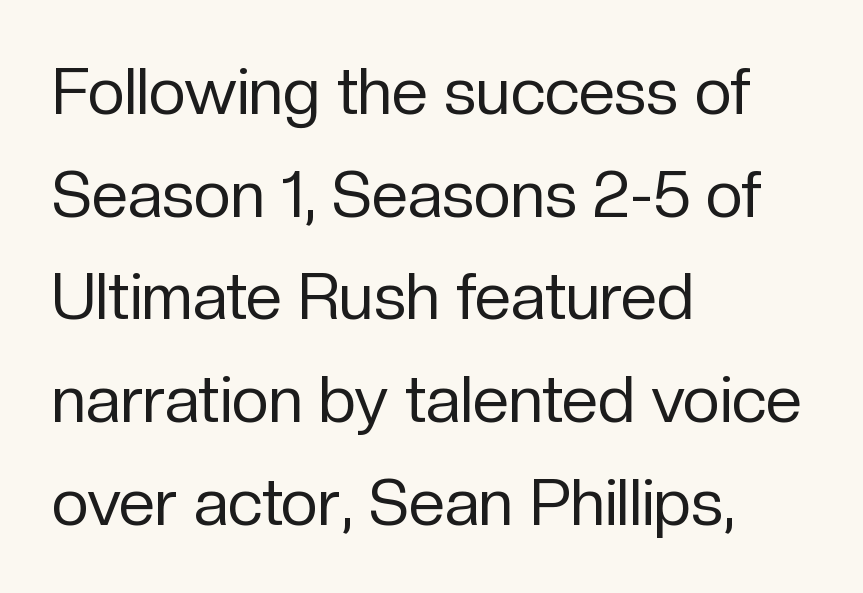
{"serif": "no", "italic": "no", "bold": "no", "weight": "regular", "width": "normal", "stroke_contrast": "low", "x_height": "medium", "monospaced": "no", "underline": "no", "align": "left", "line_spacing": "normal", "line_spacing_ratio": 1.58, "letter_spacing": "normal", "letter_spacing_em": 0.0, "glyph_px": 65}
